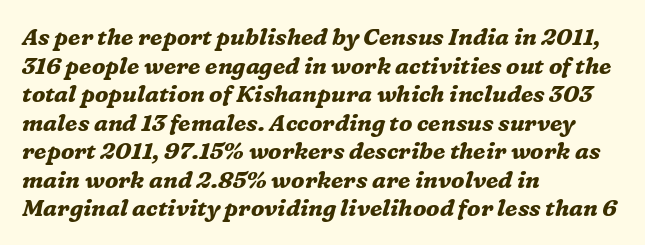
There is no visible air inserted between adjacent glyphs. Alignment: flush left. The sample has been set heavy, in full bold. Slant detected: the letters are inclined. Letters rest on an invisible, unmarked baseline.
